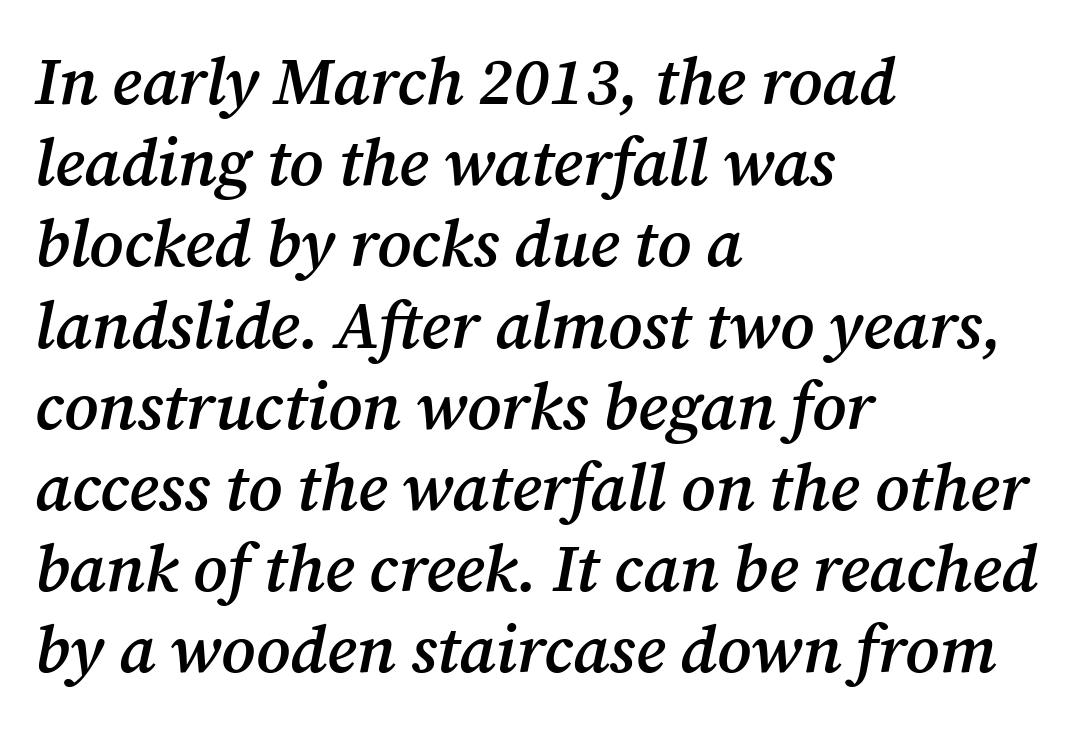
Q: Is the text bold? A: Semi-bold.
Q: Is the text italic (slanted)? A: Yes, it leans right by about 12 degrees.
Q: Is the typeface a serif or a sans-serif typeface? A: Serif.
Q: Is the text underlined? A: No.
Q: How is the paragraph aligned? A: Left-aligned.
Q: Is the spacing between letters normal or unusually wide? A: Normal.
Q: Width (condensed, normal, or wide)? A: Normal.
Q: Stroke contrast? A: Medium.
Q: x-height? A: Medium.
Q: Monospaced? A: No.
